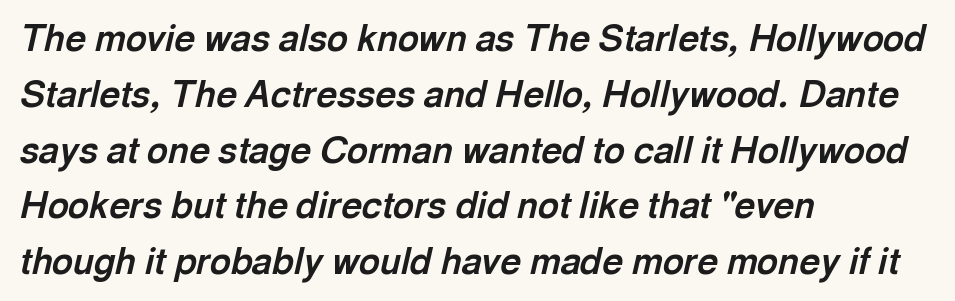
Q: Is the text bold? A: Yes.
Q: Is the text italic (slanted)? A: Yes, it leans right by about 13 degrees.
Q: Is the text underlined? A: No.
Q: How is the paragraph aligned? A: Left-aligned.
Q: Is the spacing between letters normal or unusually wide? A: Normal.
Q: Is the spacing between lines tight, normal or loose? A: Normal.
Q: Width (condensed, normal, or wide)? A: Normal.
Q: x-height? A: Medium.
Q: Monospaced? A: No.
